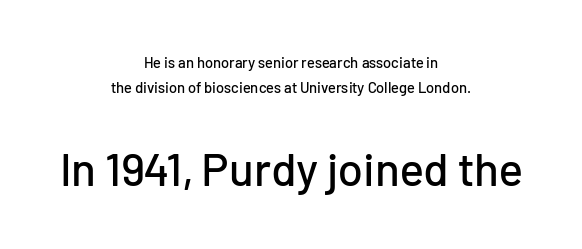
The image shows 46 px sans-serif type, upright; set centered, normal line spacing (1.66x), normal letter spacing, not underlined; the second (bottom) block is 3.07x larger; low stroke contrast and a medium x-height.
